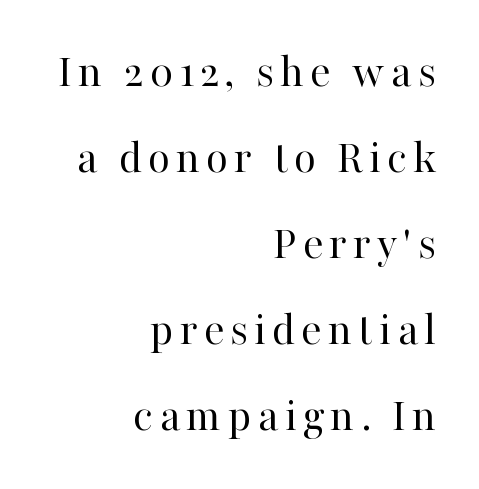
Q: Is the text bold? A: No.
Q: Is the text italic (slanted)? A: No, it is upright.
Q: Is the typeface a serif or a sans-serif typeface? A: Serif.
Q: Is the text underlined? A: No.
Q: How is the paragraph aligned? A: Right-aligned.
Q: Width (condensed, normal, or wide)? A: Normal.
Q: Stroke contrast? A: High.
Q: x-height? A: Medium.
Q: Monospaced? A: No.
